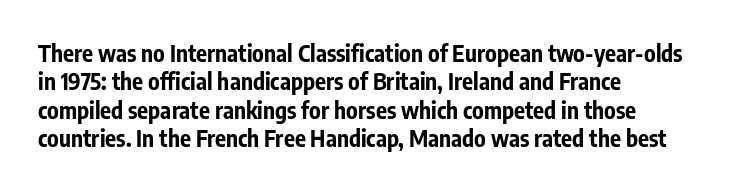
Q: Is the text bold? A: Yes.
Q: Is the text italic (slanted)? A: No, it is upright.
Q: Is the text underlined? A: No.
Q: How is the paragraph aligned? A: Left-aligned.
Q: Is the spacing between letters normal or unusually wide? A: Normal.
